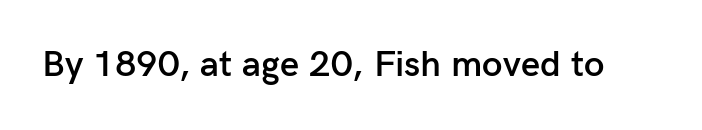
The image shows 37 px semibold sans-serif type, upright; set normal letter spacing, not underlined; low stroke contrast and a medium x-height.
